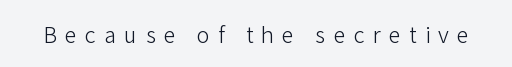
The image shows 22 px text type, upright; set unusually wide letter spacing (+0.37 em), not underlined.
